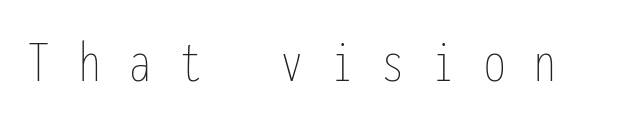
Display-style spreading of the glyphs; the letterfit is very open. Ink coverage per letter is moderate at most. The face used here is monospaced, like something from a code editor. Clear beneath every line of the passage. The specimen reads as upright at a glance.
